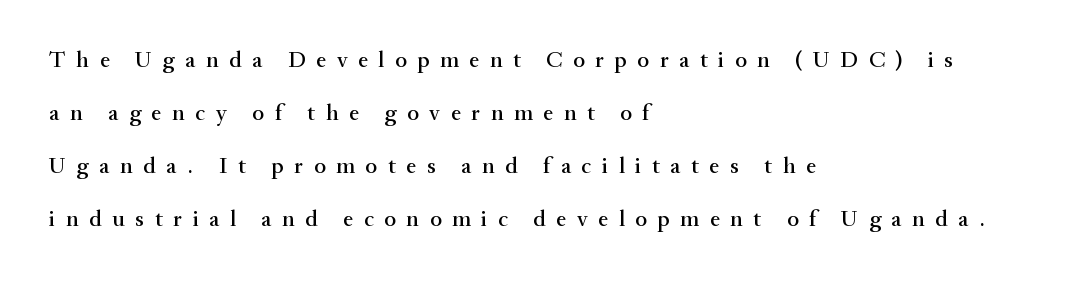
These lines stack with their left ends in a neat column. Observe the wide spacing: letters keep a clear distance from each other. The passage shown is not underscored anywhere. Do the letters lean? They stand straight.
